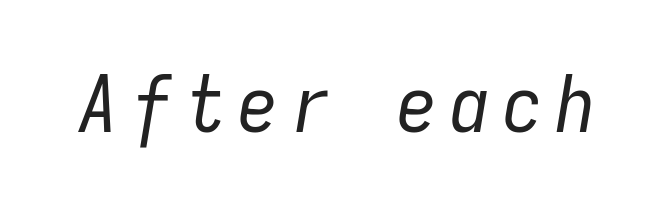
The passage shown is not bold in any degree. The glyphs are unaccompanied by any horizontal stroke below them. The glyphs look as if they've been sheared to an angle. Note the uniform advance width — an 'i' takes as much space as an 'm'.
